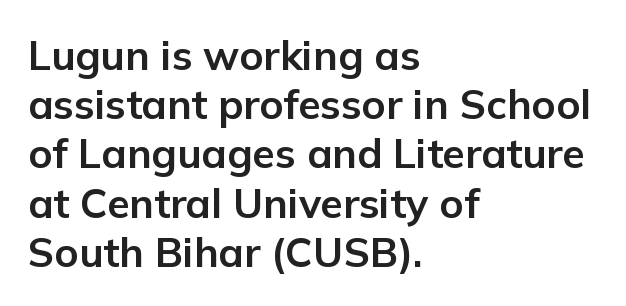
{"serif": "no", "italic": "no", "bold": "yes", "weight": "bold", "width": "normal", "stroke_contrast": "low", "x_height": "medium", "monospaced": "no", "underline": "no", "align": "left", "line_spacing_ratio": 1.2, "letter_spacing": "normal", "letter_spacing_em": 0.0, "glyph_px": 41}
